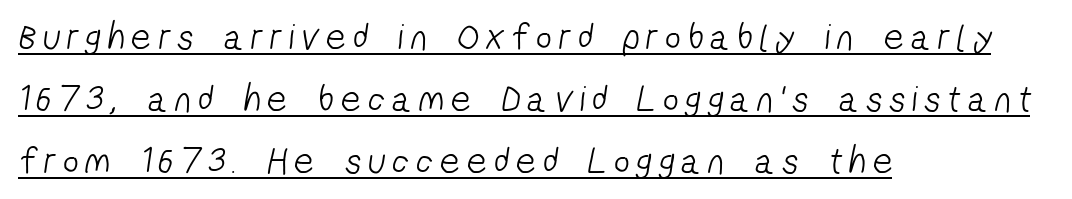
{"serif": "no", "bold": "no", "weight": "light", "width": "condensed", "stroke_contrast": "low", "x_height": "medium", "monospaced": "no", "underline": "yes", "align": "left", "line_spacing": "normal", "line_spacing_ratio": 1.63, "letter_spacing": "wide", "letter_spacing_em": 0.2, "glyph_px": 38}
